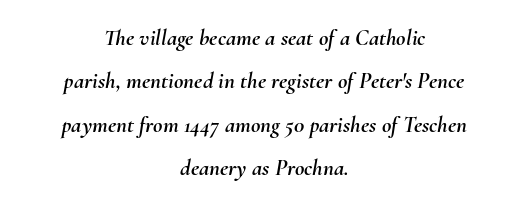
Slanted lettering throughout. Descenders are the only things crossing below the line. Both edges are ragged and mirror each other, which tells us the setting is centered. The line texture is even and compact thanks to regular tracking.
